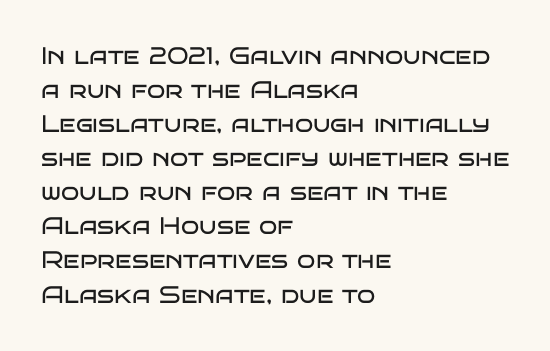
Just letters on the line, the space beneath them empty. The lines sit at an ordinary, default distance from one another. Reading down the block, your eye returns to a fixed left position each line. Think standard paragraph weight, or any step lighter than that.
